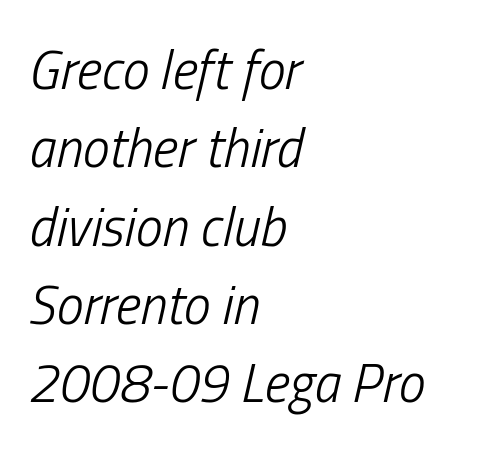
The image shows 54 px light, condensed type, italic (leaning right); set left-aligned, normal line spacing (1.45x), normal letter spacing, not underlined; low stroke contrast and a medium x-height.
